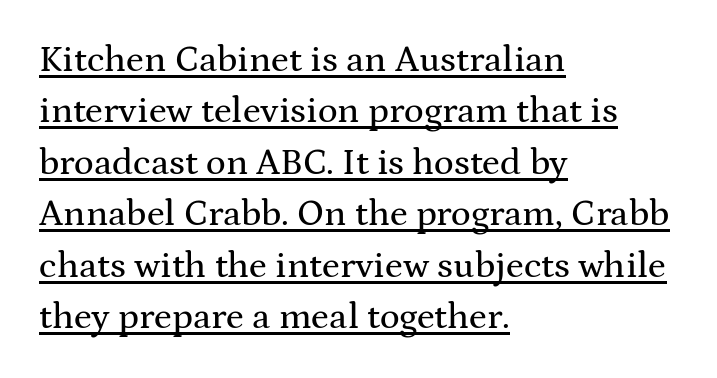
The image shows 37 px wide serif type, upright; set left-aligned, normal line spacing (1.39x), normal letter spacing, underlined; medium stroke contrast and a medium x-height.
